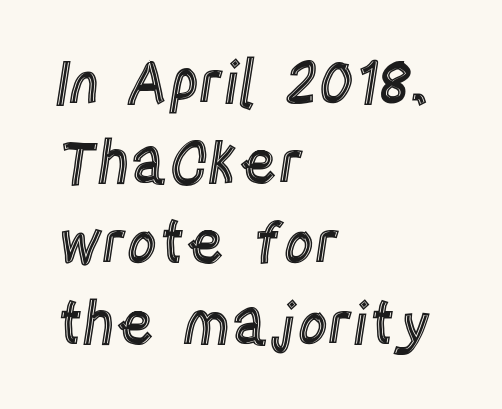
Q: Is the text italic (slanted)? A: Yes.
Q: Is the text underlined? A: No.
Q: How is the paragraph aligned? A: Left-aligned.
Q: Is the spacing between letters normal or unusually wide? A: Normal.
Q: Is the spacing between lines tight, normal or loose? A: Normal.
Q: Width (condensed, normal, or wide)? A: Condensed.
Q: x-height? A: Large.
Q: Monospaced? A: No.
